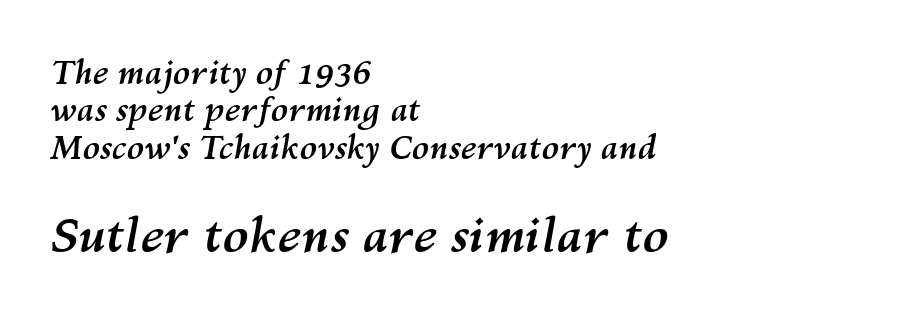
The image shows 48 px semibold type, italic (leaning right); set left-aligned, line spacing 1.17x, normal letter spacing, not underlined; the second (bottom) block is 1.5x larger; medium stroke contrast and a medium x-height.
